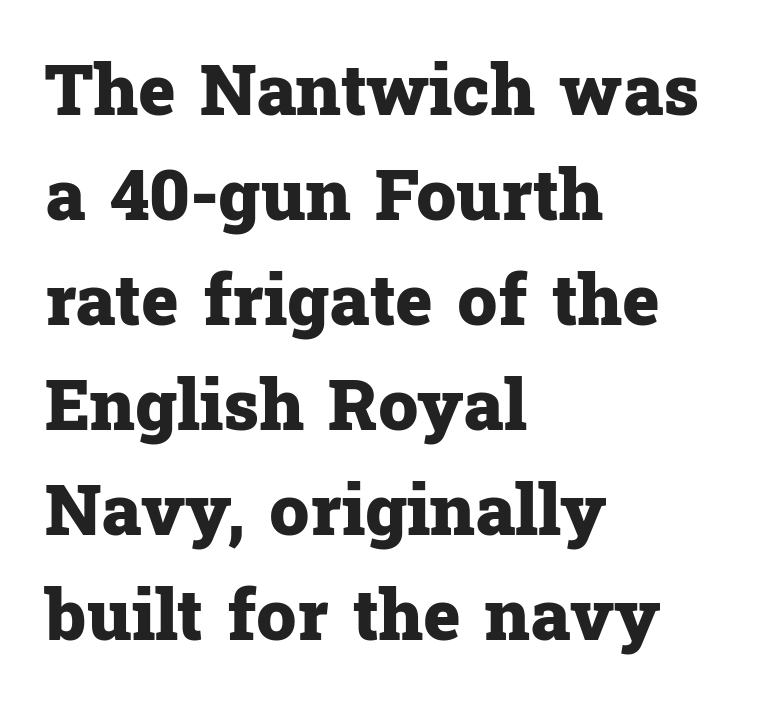
Visually the block forms a straight wall on the left and a jagged coastline on the right. Yep, those are serifs on the letters. This sample uses plain, unmodified letter spacing. The leading is moderate, giving the passage an even texture.
